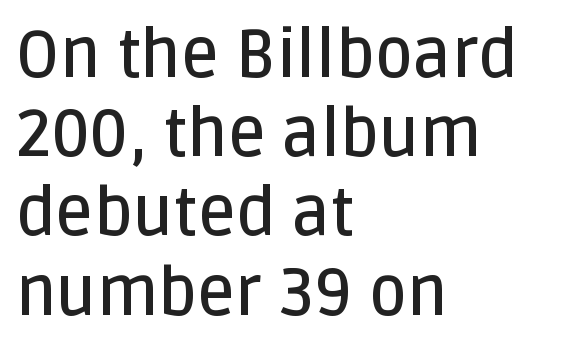
Q: Is the text bold? A: Semi-bold.
Q: Is the text italic (slanted)? A: No, it is upright.
Q: Is the typeface a serif or a sans-serif typeface? A: Sans-serif.
Q: Is the text underlined? A: No.
Q: How is the paragraph aligned? A: Left-aligned.
Q: Is the spacing between letters normal or unusually wide? A: Normal.
Q: Width (condensed, normal, or wide)? A: Normal.
Q: Stroke contrast? A: Low.
Q: x-height? A: Large.
Q: Monospaced? A: No.
